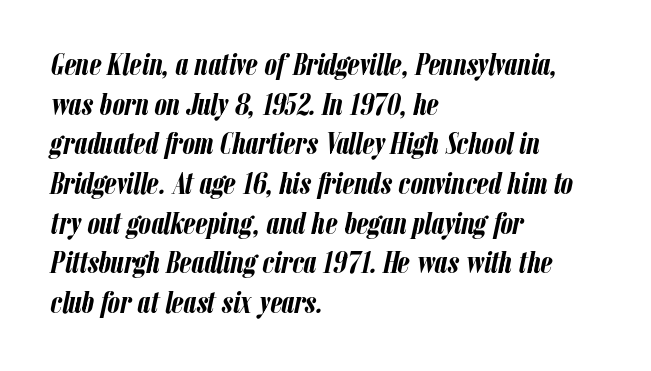
Just letters on the line, the space beneath them empty. How heavy is the stroke? Heavy — this is a bold. Character widths vary here, with narrow letters taking less room than wide ones. These lines sit exactly where default settings would place them. The compositor pushed each line to the left boundary.
